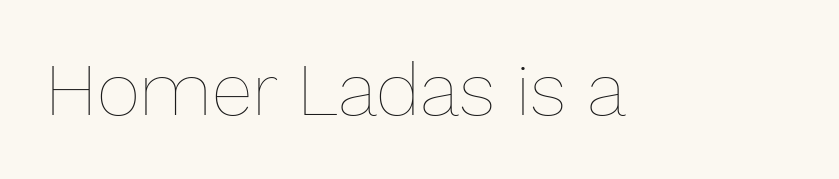
Every stem runs plumb, perpendicular to the baseline. Here the designer chose a conventional face with non-uniform glyph widths. The passage shown has conventional tracking throughout. Nothing heavy about these letters — not bold at all. Plain, unruled lines of type.
